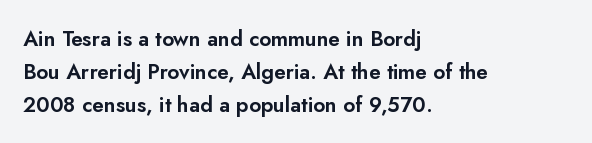
The image shows 21 px text type, upright; set left-aligned, normal line spacing (1.57x), normal letter spacing, not underlined.
